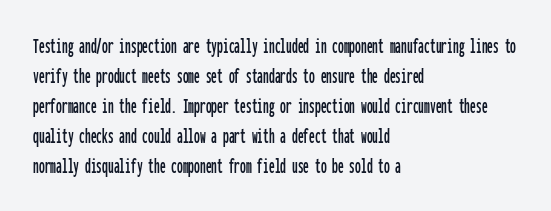
{"italic": "no", "underline": "no", "align": "left", "line_spacing": "normal", "line_spacing_ratio": 1.3, "letter_spacing": "normal", "letter_spacing_em": 0.0, "glyph_px": 23}
